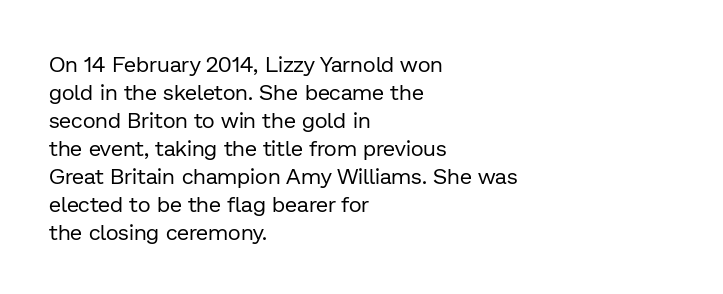
{"italic": "no", "bold": "no", "underline": "no", "align": "left", "line_spacing": "normal", "line_spacing_ratio": 1.27, "letter_spacing": "normal", "letter_spacing_em": 0.0, "glyph_px": 22}
